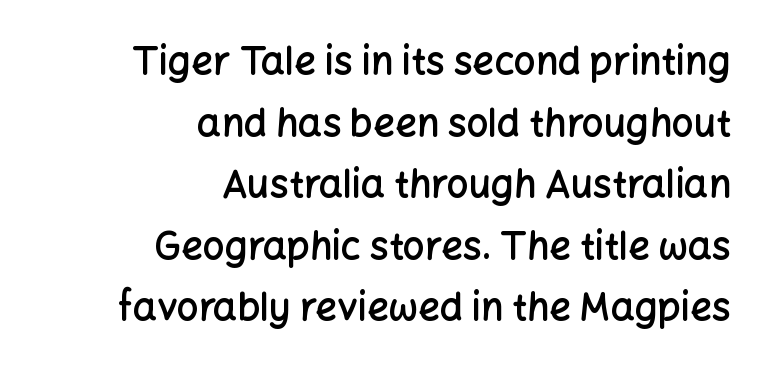
Q: Is the text bold? A: Semi-bold.
Q: Is the text italic (slanted)? A: No, it is upright.
Q: Is the typeface a serif or a sans-serif typeface? A: Sans-serif.
Q: Is the text underlined? A: No.
Q: How is the paragraph aligned? A: Right-aligned.
Q: Is the spacing between letters normal or unusually wide? A: Normal.
Q: Is the spacing between lines tight, normal or loose? A: Normal.
Q: Width (condensed, normal, or wide)? A: Normal.
Q: Stroke contrast? A: Low.
Q: x-height? A: Medium.
Q: Monospaced? A: No.
